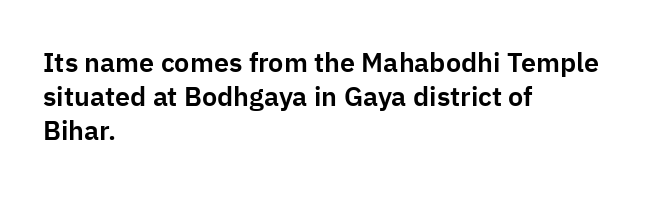
{"italic": "no", "underline": "no", "align": "left", "line_spacing": "normal", "line_spacing_ratio": 1.26, "letter_spacing": "normal", "letter_spacing_em": 0.0, "glyph_px": 27}
